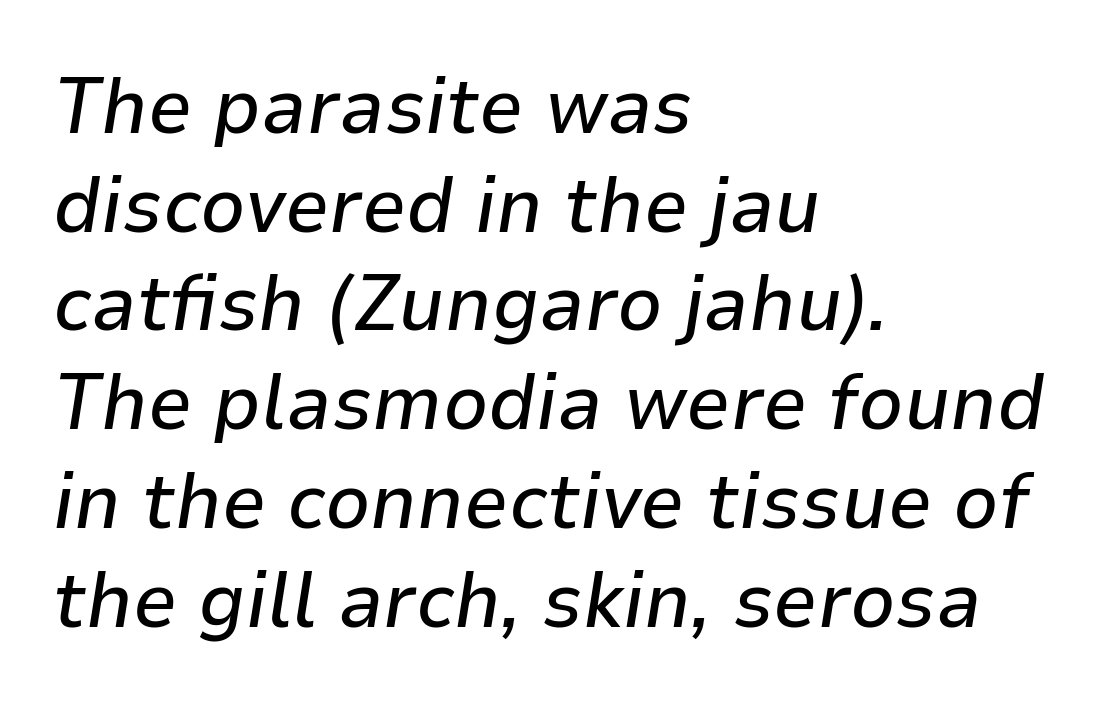
You could not count columns in this text — the font is proportionally spaced. The typesetter chose a ragged-right arrangement here. The letters are slanted; this is an italic face. This sample keeps an unexceptional amount of space between lines.
